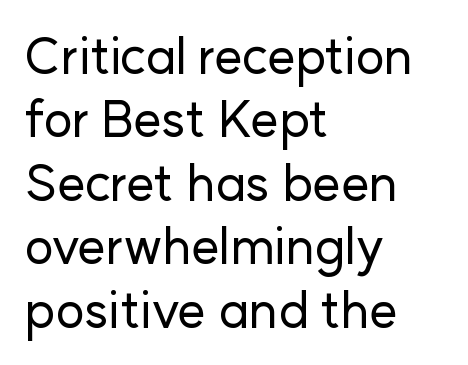
You can tell from the bare stems that sans-serif type was used. Tracking value appears to be zero — textbook default spacing. Think of a printed novel: that variable character pitch is what you see here. Just letters on the line, the space beneath them empty.
